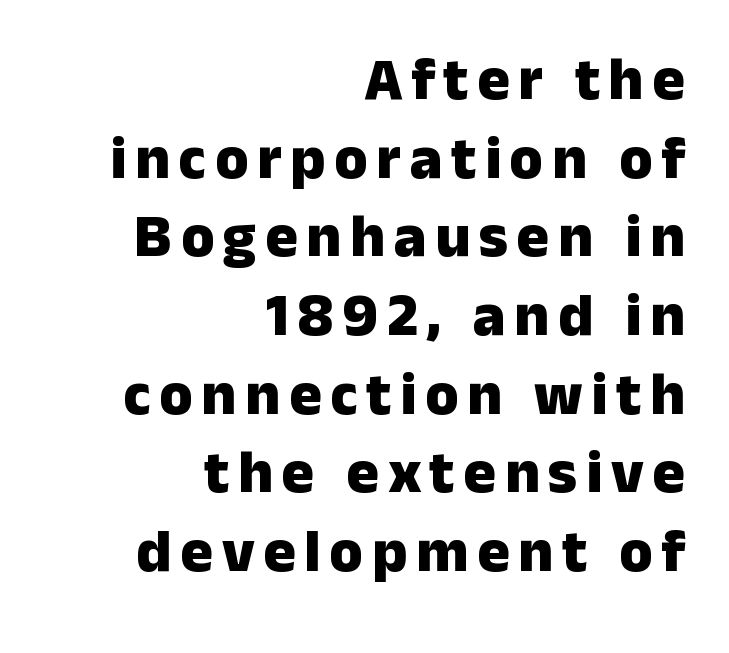
The image shows 61 px heavy sans-serif type, upright; set right-aligned, normal line spacing (1.29x), not underlined; low stroke contrast and a medium x-height.
